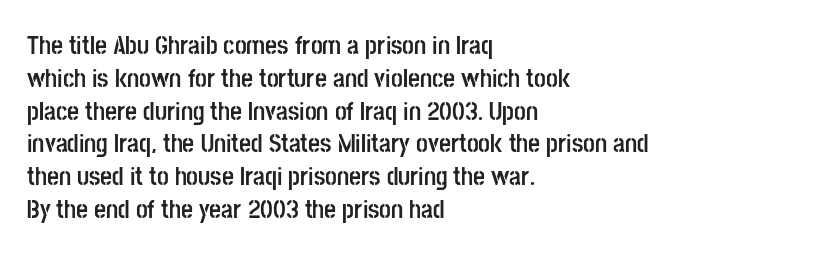
Q: Is the text bold? A: Yes.
Q: Is the text italic (slanted)? A: No, it is upright.
Q: Is the text underlined? A: No.
Q: How is the paragraph aligned? A: Left-aligned.
Q: Is the spacing between letters normal or unusually wide? A: Normal.
Q: Is the spacing between lines tight, normal or loose? A: Normal.
